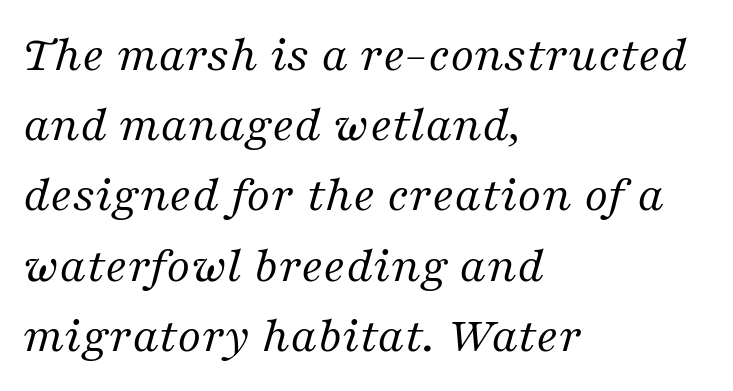
The lines in this sample share a left origin and differ only in where they stop. These lines sit exactly where default settings would place them. The letters look calm and open, with moderate or lighter stems. Observe the ordinary spacing: letters are neighbours, not strangers. This sample uses an oblique cut, with every glyph tilted off the vertical.
